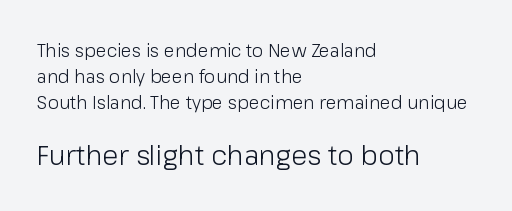
{"italic": "no", "bold": "no", "underline": "no", "align": "left", "line_spacing": "normal", "line_spacing_ratio": 1.44, "letter_spacing": "normal", "letter_spacing_em": 0.0, "larger_block": "second", "size_ratio": 1.5, "glyph_px": 27}
